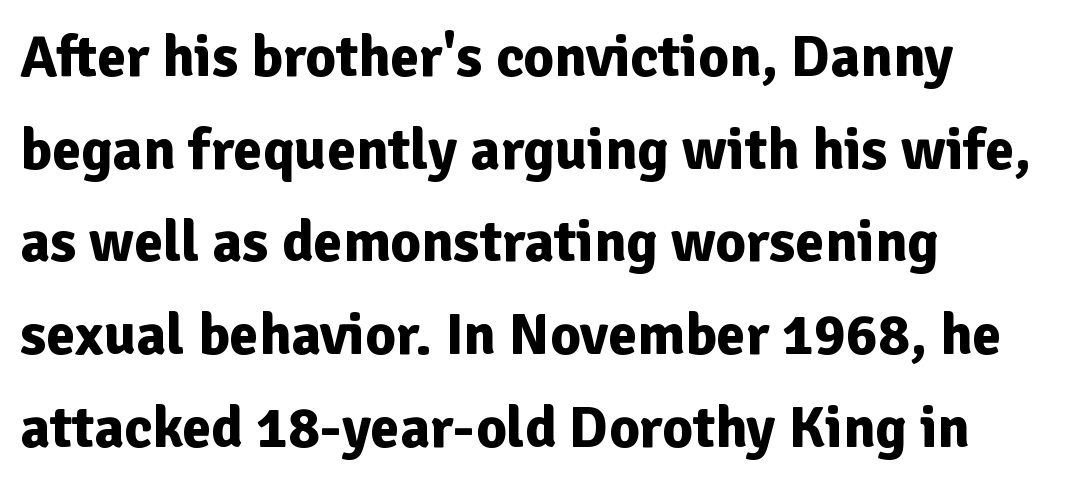
{"serif": "no", "italic": "no", "bold": "yes", "weight": "bold", "width": "normal", "stroke_contrast": "low", "x_height": "medium", "monospaced": "no", "underline": "no", "align": "left", "line_spacing": "normal", "line_spacing_ratio": 1.57, "letter_spacing": "normal", "letter_spacing_em": 0.0, "glyph_px": 59}
